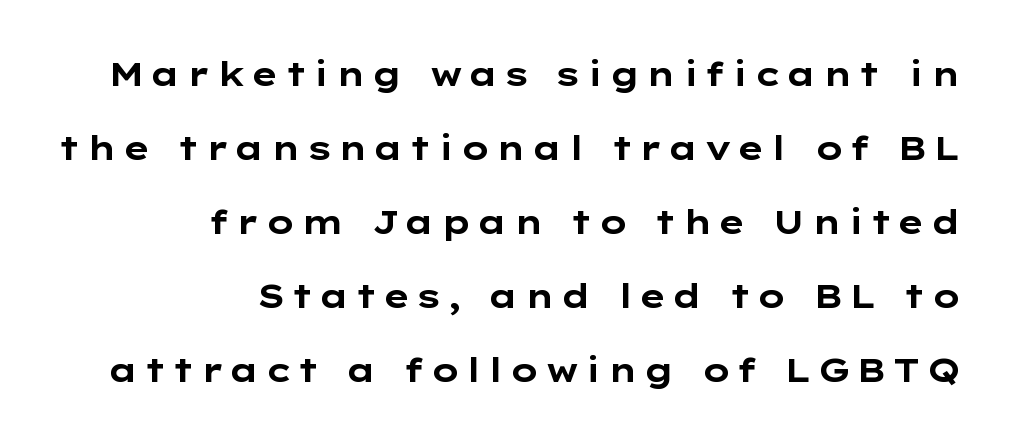
{"serif": "no", "italic": "no", "bold": "yes", "weight": "bold", "width": "wide", "stroke_contrast": "low", "x_height": "medium", "monospaced": "no", "underline": "no", "align": "right", "line_spacing": "loose", "line_spacing_ratio": 2.24, "glyph_px": 33}
